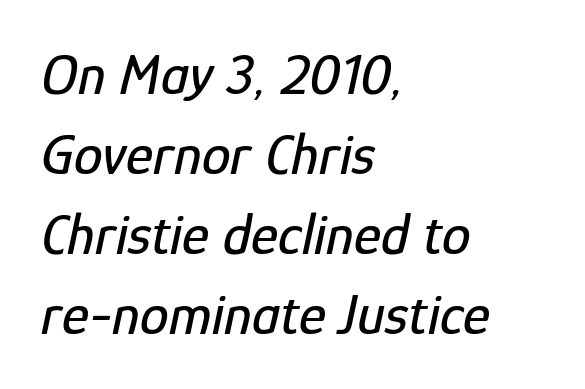
{"italic": "yes", "lean": "right", "slant_degrees": 12, "width": "condensed", "stroke_contrast": "low", "x_height": "medium", "monospaced": "no", "underline": "no", "align": "left", "line_spacing": "normal", "line_spacing_ratio": 1.38, "letter_spacing": "normal", "letter_spacing_em": 0.0, "glyph_px": 58}
